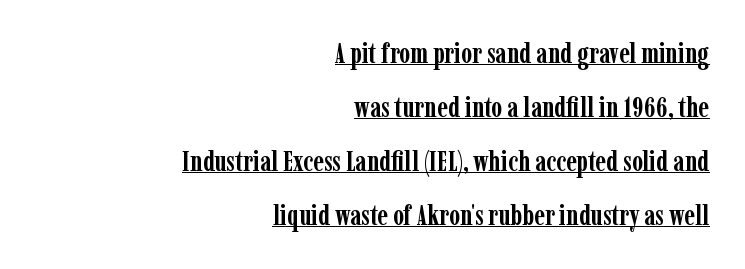
The image shows 28 px semibold, condensed serif type, upright; set right-aligned, loose line spacing (1.93x), normal letter spacing, underlined; low stroke contrast and a medium x-height.
